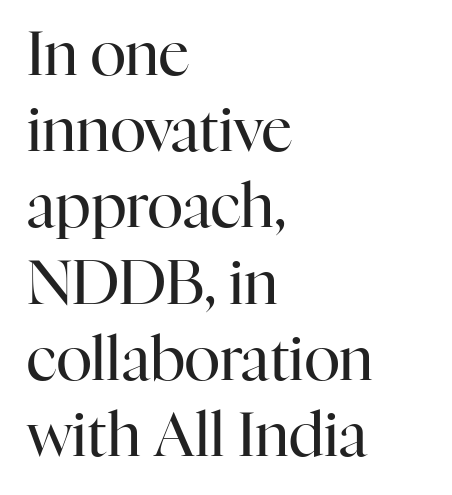
Is this a fixed-width face? No — the glyphs have proportional, varying widths. The strip under each line holds only bare page. This is roman type, the default non-slanted kind. The typesetter chose a ragged-right arrangement here. The strokes carry an ordinary text weight at most.
